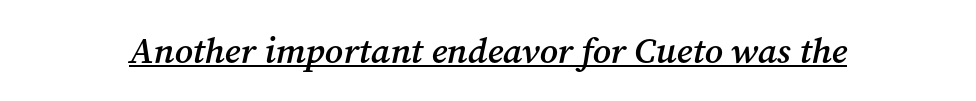
The image shows 36 px semibold serif type, italic (leaning right); set normal letter spacing, underlined; medium stroke contrast and a medium x-height.
